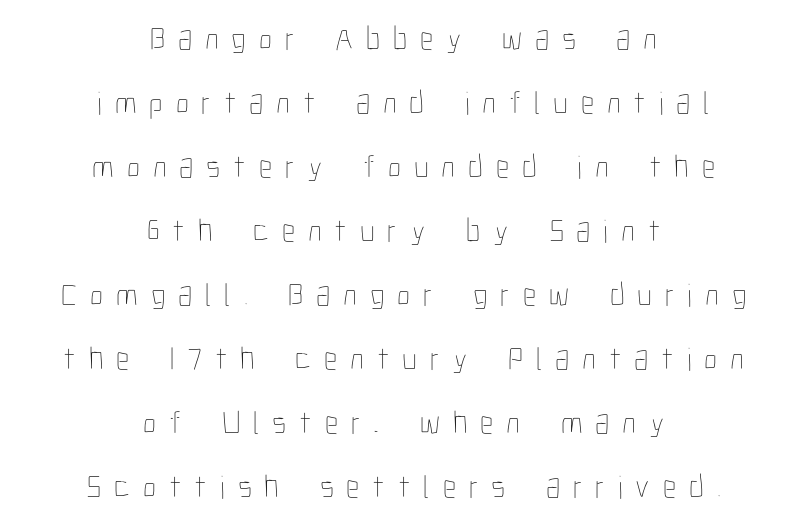
{"italic": "no", "bold": "no", "weight": "thin", "width": "condensed", "stroke_contrast": "low", "x_height": "medium", "monospaced": "no", "underline": "no", "align": "center", "line_spacing": "loose", "line_spacing_ratio": 1.94, "letter_spacing": "wide", "letter_spacing_em": 0.39, "glyph_px": 33}
